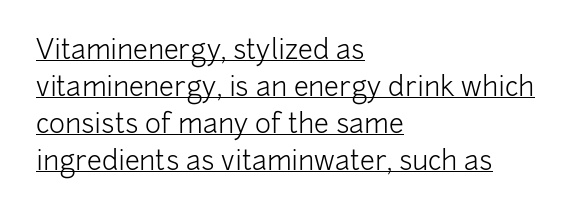
Weight: not bold — regular or lighter. There is no visible air inserted between adjacent glyphs. Typeset ragged right — the left edge is the straight one. This sample carries an underscore along the baseline area.
